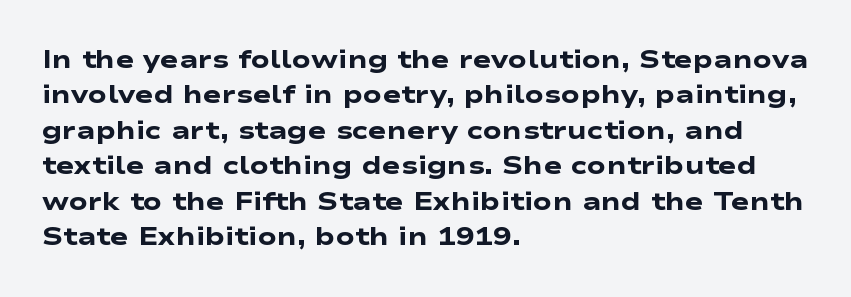
{"bold": "yes", "underline": "no", "align": "left", "line_spacing": "normal", "line_spacing_ratio": 1.42, "letter_spacing": "normal", "letter_spacing_em": 0.0, "glyph_px": 25}
